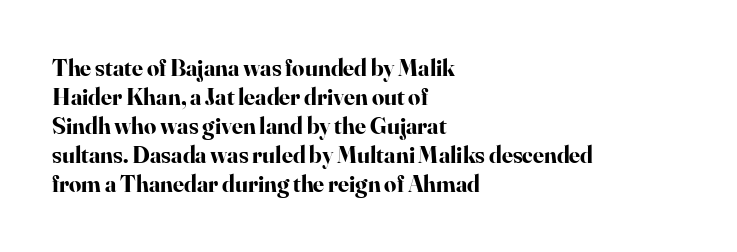
{"italic": "no", "bold": "yes", "underline": "no", "align": "left", "line_spacing_ratio": 1.21, "letter_spacing": "normal", "letter_spacing_em": 0.0, "glyph_px": 24}
